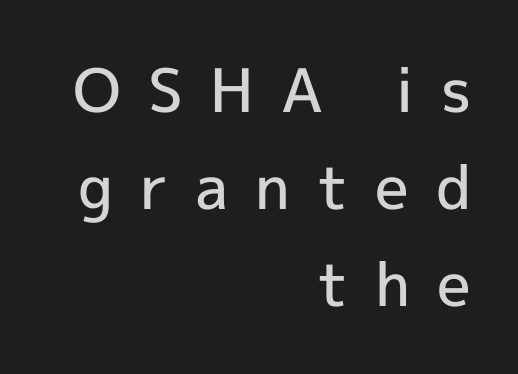
The image shows 60 px semibold sans-serif type, upright; set right-aligned, normal line spacing (1.62x), unusually wide letter spacing (+0.45 em), not underlined; a medium x-height.
